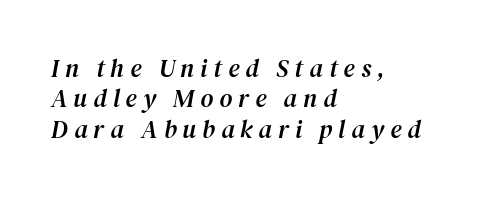
{"italic": "yes", "lean": "right", "slant_degrees": 12, "underline": "no", "align": "left", "line_spacing_ratio": 1.22, "letter_spacing": "wide", "letter_spacing_em": 0.24, "glyph_px": 25}
